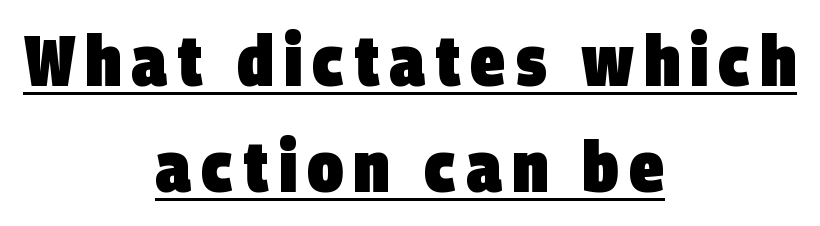
{"serif": "no", "bold": "yes", "weight": "heavy", "width": "condensed", "stroke_contrast": "low", "x_height": "large", "monospaced": "no", "underline": "yes", "align": "center", "line_spacing": "normal", "line_spacing_ratio": 1.49, "glyph_px": 71}
